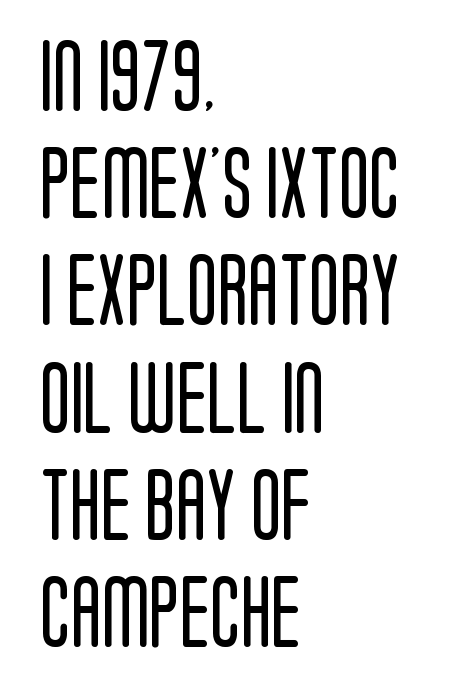
Descenders hang freely into open space. Observe the absence of serifs on each vertical stroke in this sample. Rows of type keep a routine distance in the vertical direction. This sample has the flowing, uneven cadence of proportional lettering. Stroke mass is kept to a normal reading level or below.
